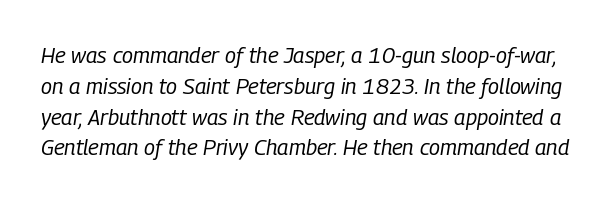
The image shows 22 px text type, italic (leaning right); set normal line spacing (1.4x), normal letter spacing, not underlined.
